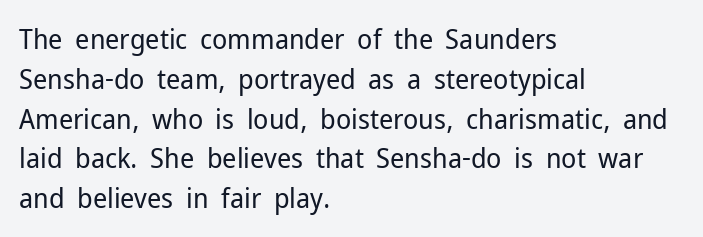
The lines sit at an ordinary, default distance from one another. This is roman type, the default non-slanted kind. You can tell from the bare stems that sans-serif type was used. Beneath every word, the page is bare.
